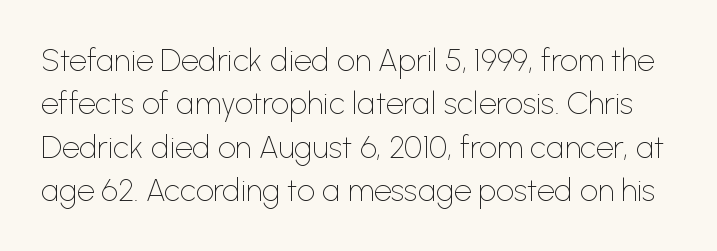
{"serif": "no", "italic": "no", "bold": "no", "weight": "thin", "width": "normal", "stroke_contrast": "low", "x_height": "medium", "monospaced": "no", "underline": "no", "line_spacing": "normal", "line_spacing_ratio": 1.4, "letter_spacing": "normal", "letter_spacing_em": 0.0, "glyph_px": 31}
